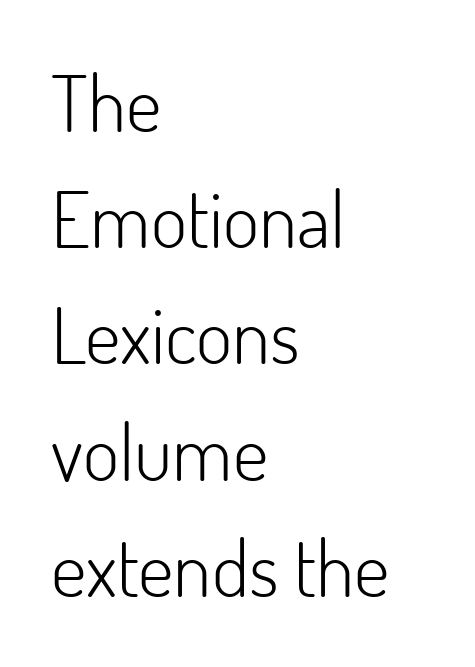
The image shows 78 px light sans-serif type, upright; set left-aligned, normal line spacing (1.49x), normal letter spacing, not underlined; low stroke contrast and a small x-height.
